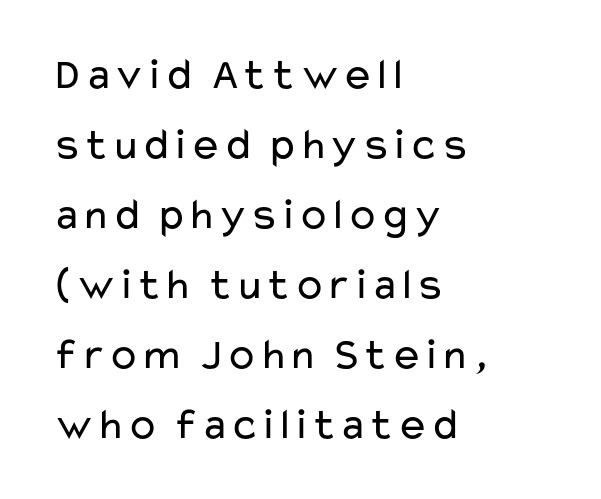
{"serif": "no", "italic": "no", "bold": "no", "weight": "regular", "width": "wide", "stroke_contrast": "low", "x_height": "medium", "monospaced": "no", "underline": "no", "align": "left", "line_spacing": "normal", "line_spacing_ratio": 1.59, "letter_spacing": "normal", "letter_spacing_em": 0.0, "glyph_px": 44}
